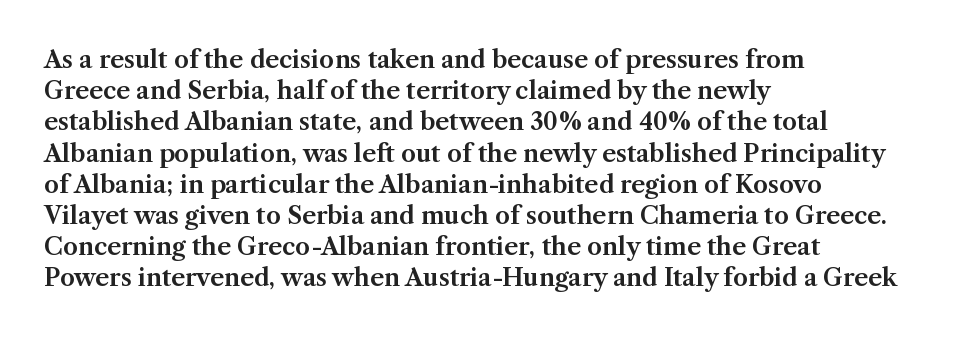
The image shows 24 px text type, upright; set left-aligned, normal line spacing (1.3x), normal letter spacing, not underlined.
